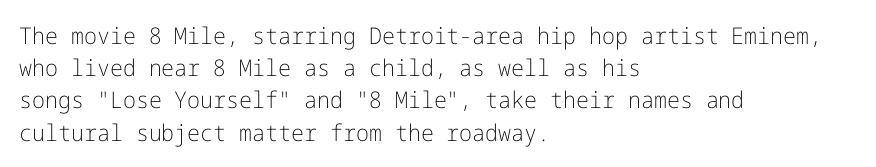
Q: Is the text bold? A: No.
Q: Is the text italic (slanted)? A: No, it is upright.
Q: Is the text underlined? A: No.
Q: How is the paragraph aligned? A: Left-aligned.
Q: Is the spacing between letters normal or unusually wide? A: Normal.
Q: Is the spacing between lines tight, normal or loose? A: Normal.
